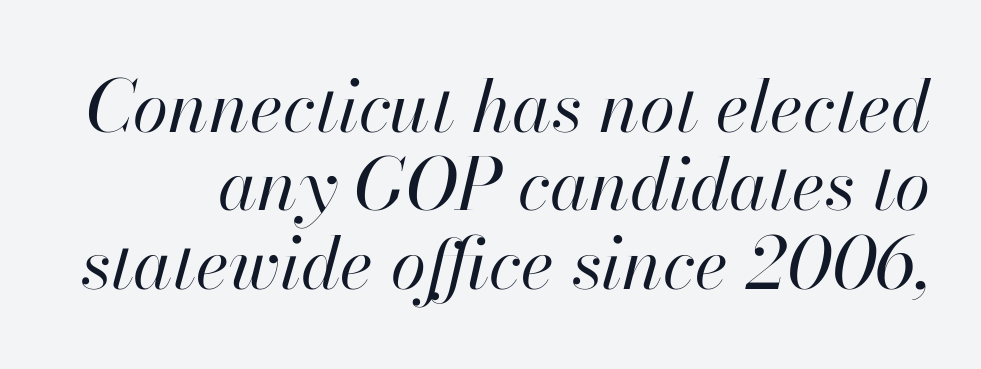
Descenders hang freely into open space. No heavy texture on the line: the type isn't bold. Tightly led — the rows are bunched. Character widths vary here, with narrow letters taking less room than wide ones. Posture: slanted. The tracking reads as untouched default to a designer's eye.
